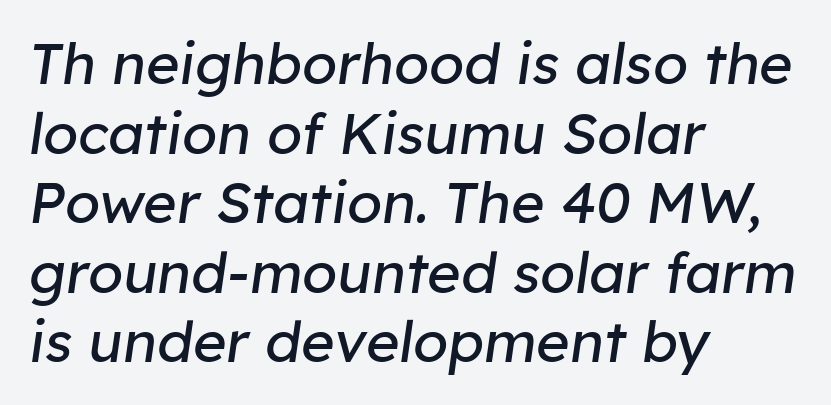
The image shows 57 px regular-weight type, italic (leaning right); set left-aligned, line spacing 1.22x, normal letter spacing, not underlined; low stroke contrast and a medium x-height.
